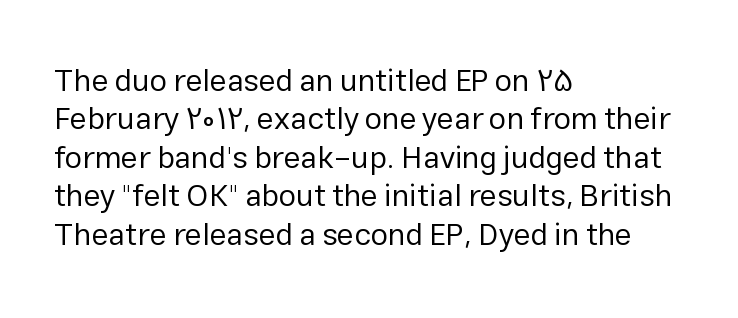
Descenders hang freely into open space. Check where the strokes stop: nothing finishes them off — pure sans. Character widths vary here, with narrow letters taking less room than wide ones. The strokes are not fattened; the text isn't bold. Words appear dense and cohesive because spacing is normal.
